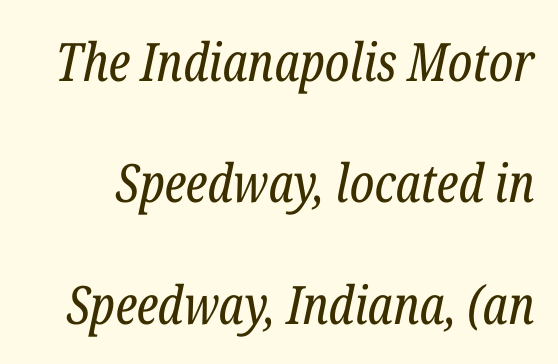
Compared with ordinary roman type, these characters are visibly tilted. You could call the tracking neutral — neither tight nor loose. In terms of leading, this rendering errs on the spacious side. The font family rendered here belongs to the serif group.
